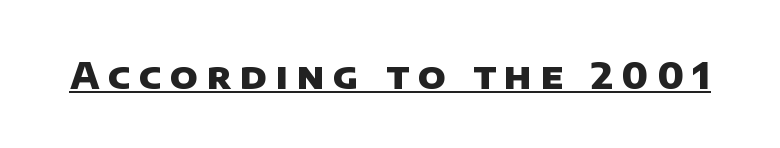
The image shows 37 px heavy sans-serif type; set unusually wide letter spacing (+0.23 em), underlined; low stroke contrast and a large x-height.
